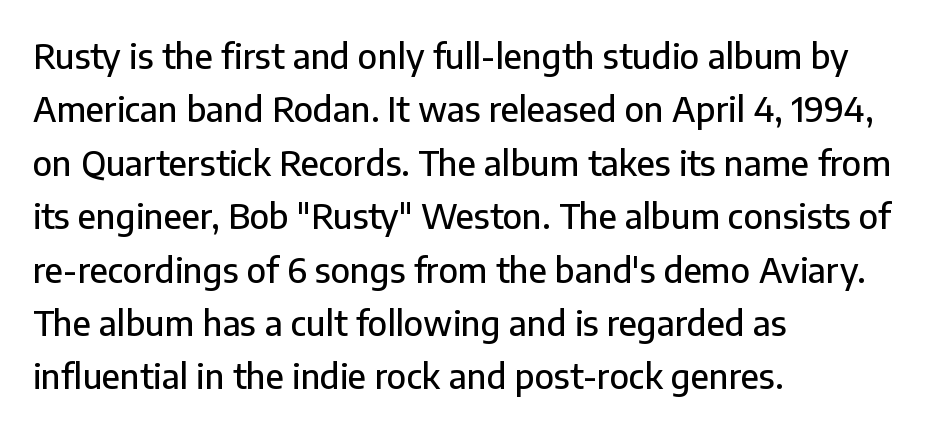
{"serif": "no", "italic": "no", "width": "normal", "stroke_contrast": "low", "x_height": "medium", "monospaced": "no", "underline": "no", "align": "left", "line_spacing": "normal", "line_spacing_ratio": 1.57, "letter_spacing": "normal", "letter_spacing_em": 0.0, "glyph_px": 34}
